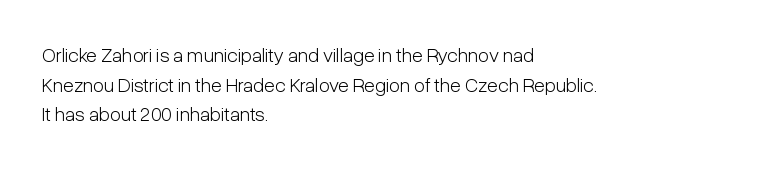
Q: Is the text bold? A: No.
Q: Is the text italic (slanted)? A: No, it is upright.
Q: Is the text underlined? A: No.
Q: How is the paragraph aligned? A: Left-aligned.
Q: Is the spacing between letters normal or unusually wide? A: Normal.
Q: Is the spacing between lines tight, normal or loose? A: Normal.
